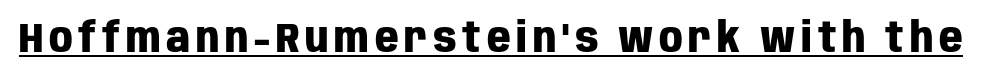
{"serif": "no", "italic": "no", "bold": "yes", "weight": "heavy", "width": "condensed", "stroke_contrast": "low", "x_height": "large", "monospaced": "no", "underline": "yes", "glyph_px": 41}
